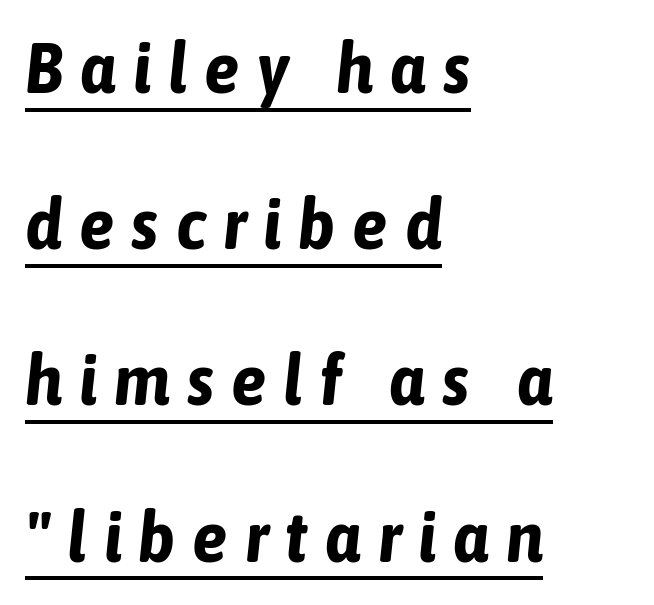
{"italic": "yes", "lean": "right", "slant_degrees": 6, "bold": "yes", "weight": "bold", "width": "condensed", "stroke_contrast": "low", "x_height": "medium", "monospaced": "no", "underline": "yes", "align": "left", "line_spacing": "loose", "line_spacing_ratio": 2.2, "letter_spacing": "wide", "letter_spacing_em": 0.24, "glyph_px": 71}
